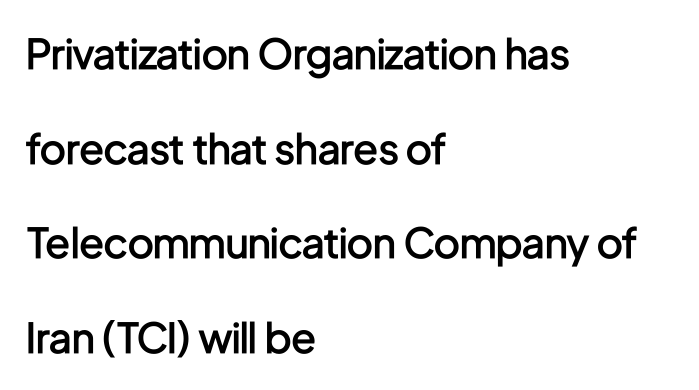
Q: Is the text bold? A: Semi-bold.
Q: Is the text italic (slanted)? A: No, it is upright.
Q: Is the typeface a serif or a sans-serif typeface? A: Sans-serif.
Q: Is the text underlined? A: No.
Q: How is the paragraph aligned? A: Left-aligned.
Q: Is the spacing between letters normal or unusually wide? A: Normal.
Q: Is the spacing between lines tight, normal or loose? A: Loose.
Q: Width (condensed, normal, or wide)? A: Condensed.
Q: Stroke contrast? A: Low.
Q: x-height? A: Medium.
Q: Monospaced? A: No.
